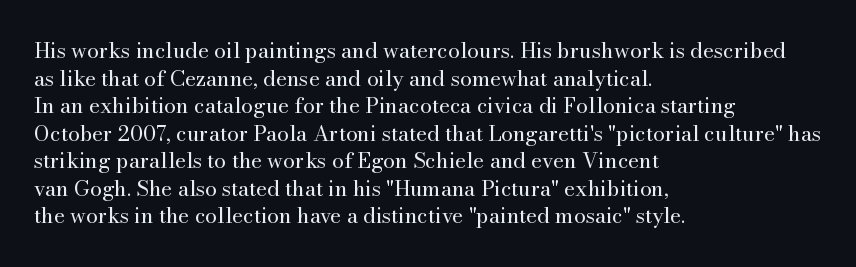
{"italic": "no", "bold": "no", "underline": "no", "align": "left", "line_spacing": "normal", "line_spacing_ratio": 1.31, "letter_spacing": "normal", "letter_spacing_em": 0.0, "glyph_px": 21}
